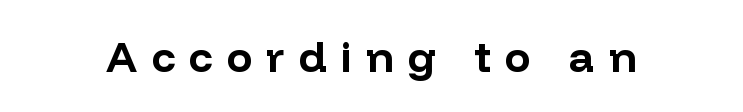
Q: Is the text bold? A: Yes.
Q: Is the text italic (slanted)? A: No, it is upright.
Q: Is the typeface a serif or a sans-serif typeface? A: Sans-serif.
Q: Is the text underlined? A: No.
Q: Is the spacing between letters normal or unusually wide? A: Unusually wide.
Q: Width (condensed, normal, or wide)? A: Normal.
Q: Stroke contrast? A: Low.
Q: x-height? A: Medium.
Q: Monospaced? A: No.
